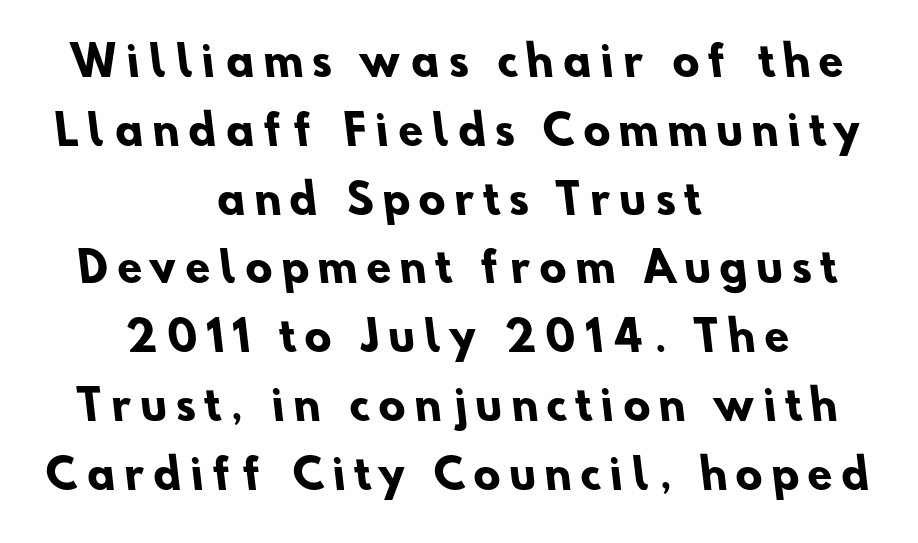
Q: Is the text bold? A: Yes.
Q: Is the typeface a serif or a sans-serif typeface? A: Sans-serif.
Q: Is the text underlined? A: No.
Q: How is the paragraph aligned? A: Centered.
Q: Is the spacing between letters normal or unusually wide? A: Unusually wide.
Q: Width (condensed, normal, or wide)? A: Normal.
Q: Stroke contrast? A: Low.
Q: x-height? A: Small.
Q: Monospaced? A: No.
